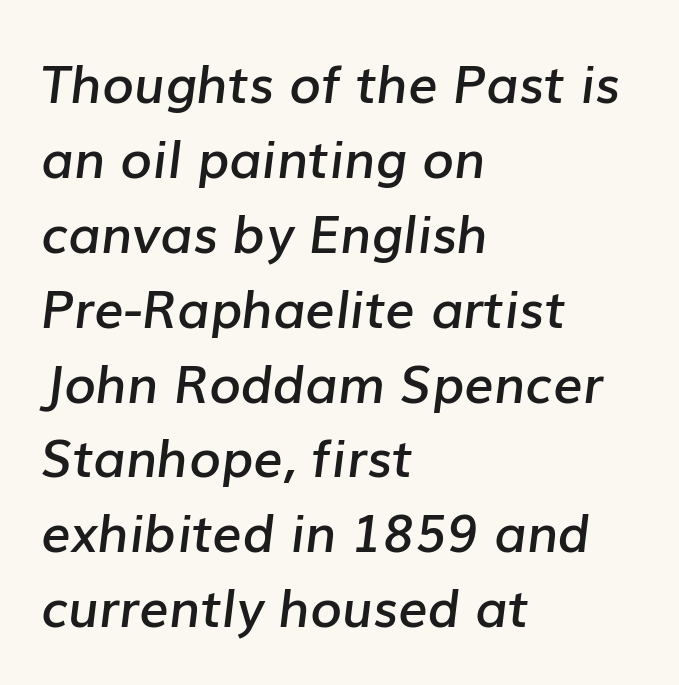
Observe the ordinary spacing: letters are neighbours, not strangers. Vertically, the passage feels balanced, rows spaced as you'd expect. The glyphs look as if they've been sheared to an angle. Line beginnings align vertically; line endings do not. You could not count columns in this text — the font is proportionally spaced.
